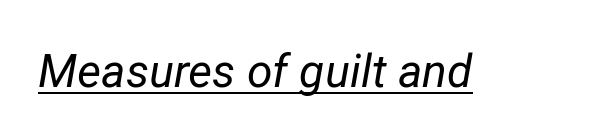
Stem width sits at or under what a default text font uses. Is the type slanted? Yes — the strokes lean at a clear angle. Characters follow at the spacing the type designer built in. This rendering features underlined lettering. The passage shown is typed in a proportional face where columns would drift.
